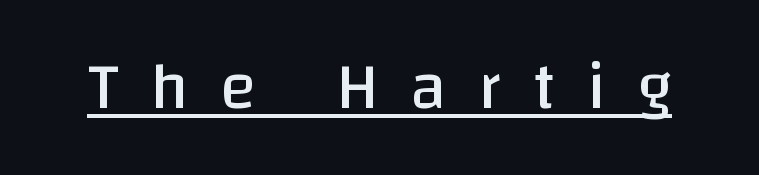
The image shows 67 px regular-weight sans-serif type, upright; set unusually wide letter spacing (+0.47 em), underlined; low stroke contrast and a large x-height.
